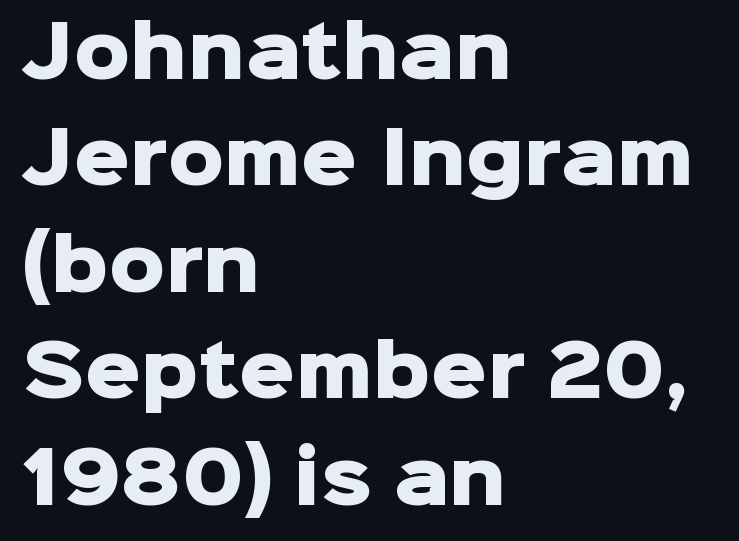
Q: Is the text bold? A: Yes.
Q: Is the text italic (slanted)? A: No, it is upright.
Q: Is the typeface a serif or a sans-serif typeface? A: Sans-serif.
Q: Is the text underlined? A: No.
Q: How is the paragraph aligned? A: Left-aligned.
Q: Is the spacing between letters normal or unusually wide? A: Normal.
Q: Is the spacing between lines tight, normal or loose? A: Normal.
Q: Width (condensed, normal, or wide)? A: Normal.
Q: Stroke contrast? A: Low.
Q: x-height? A: Medium.
Q: Monospaced? A: No.
